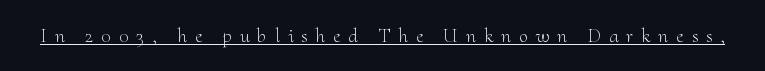
The image shows 20 px text type, upright; set unusually wide letter spacing (+0.4 em), underlined.
